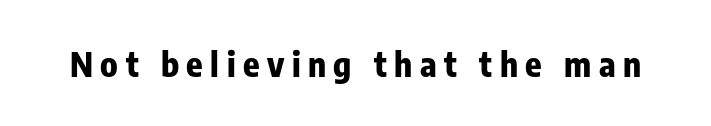
The image shows 34 px bold, condensed sans-serif type, upright; set unusually wide letter spacing (+0.22 em), not underlined; low stroke contrast and a medium x-height.
